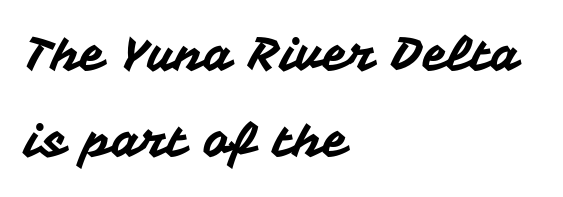
Think of a printed novel: that variable character pitch is what you see here. The typesetter chose a ragged-right arrangement here. In terms of letterform style, serifs are entirely absent. The space directly below the letters is spotless. Spacing between characters is what you'd get straight out of the box.
